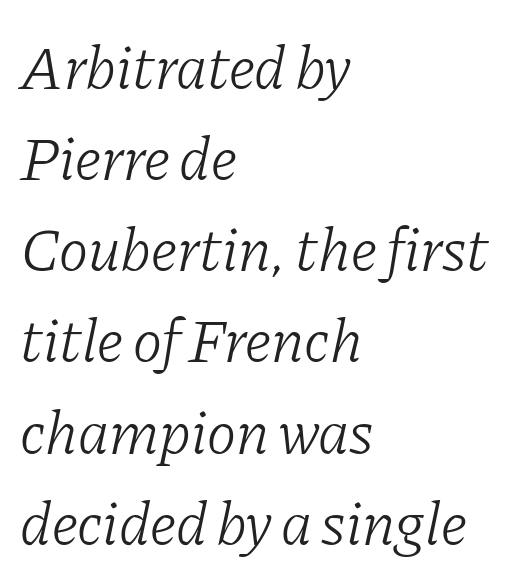
One-word summary of the alignment: left. Posture: slanted. The type is set solid horizontally, with unmodified tracking. The glyphs in this specimen are seriffed. Here the designer chose a conventional face with non-uniform glyph widths. Unbolded letterforms with no extra heft.
